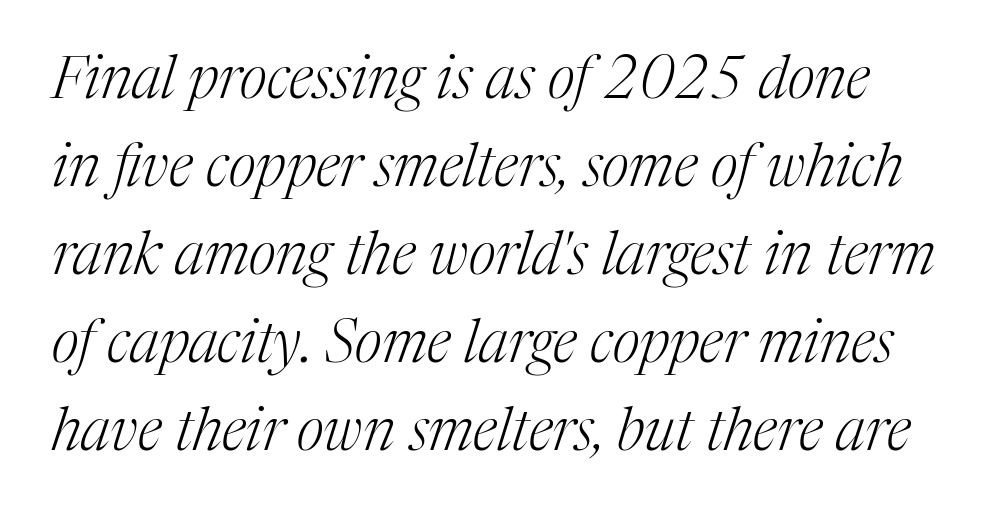
Q: Is the text bold? A: No.
Q: Is the text italic (slanted)? A: Yes, it leans right by about 17 degrees.
Q: Is the typeface a serif or a sans-serif typeface? A: Serif.
Q: Is the text underlined? A: No.
Q: Is the spacing between letters normal or unusually wide? A: Normal.
Q: Is the spacing between lines tight, normal or loose? A: Normal.
Q: Width (condensed, normal, or wide)? A: Normal.
Q: Stroke contrast? A: Medium.
Q: x-height? A: Medium.
Q: Monospaced? A: No.
